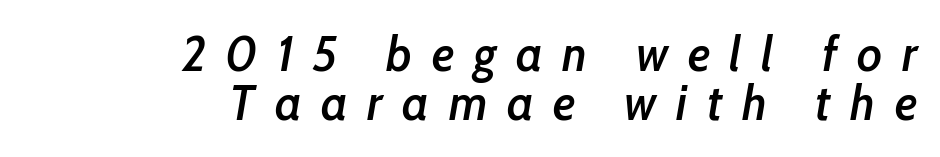
Q: Is the text bold? A: Semi-bold.
Q: Is the text italic (slanted)? A: Yes, it leans right by about 10 degrees.
Q: Is the text underlined? A: No.
Q: How is the paragraph aligned? A: Right-aligned.
Q: Is the spacing between letters normal or unusually wide? A: Unusually wide.
Q: Is the spacing between lines tight, normal or loose? A: Tight.
Q: Width (condensed, normal, or wide)? A: Condensed.
Q: Stroke contrast? A: Low.
Q: x-height? A: Medium.
Q: Monospaced? A: No.
